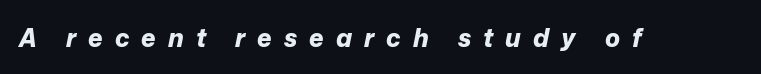
The image shows 25 px bold type, italic (leaning right); set unusually wide letter spacing (+0.48 em), not underlined.
